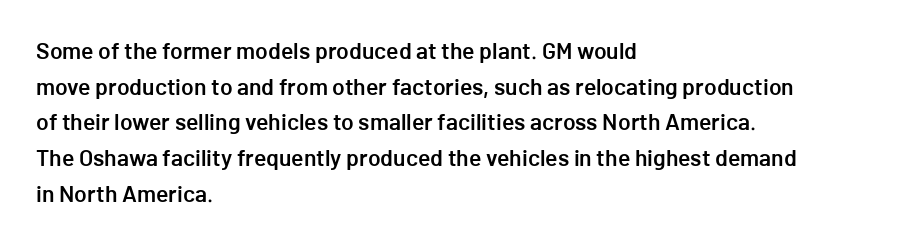
Q: Is the text bold? A: Semi-bold.
Q: Is the text italic (slanted)? A: No, it is upright.
Q: Is the text underlined? A: No.
Q: How is the paragraph aligned? A: Left-aligned.
Q: Is the spacing between letters normal or unusually wide? A: Normal.
Q: Is the spacing between lines tight, normal or loose? A: Normal.
